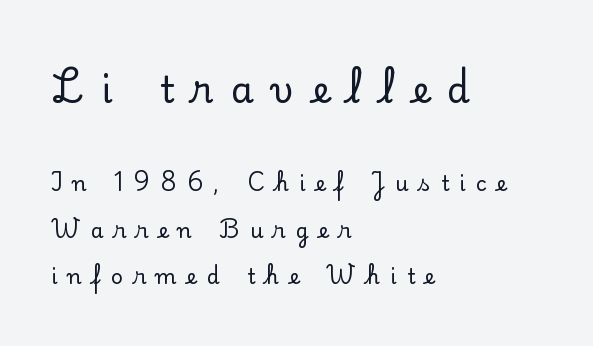
The image shows 37 px serif type, upright; set left-aligned, loose line spacing (2.21x), unusually wide letter spacing (+0.49 em), not underlined; the first (top) block is 1.76x larger; low stroke contrast and a small x-height.
